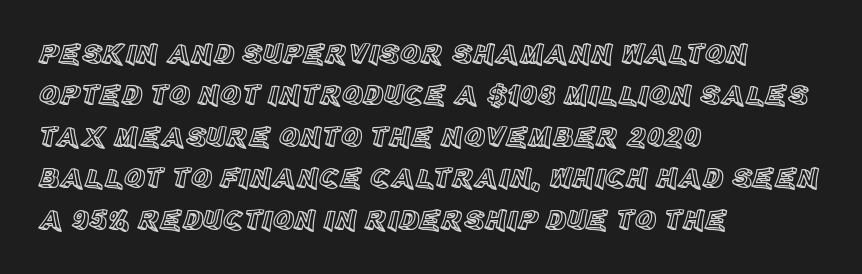
Q: Is the text italic (slanted)? A: Yes.
Q: Is the text underlined? A: No.
Q: How is the paragraph aligned? A: Left-aligned.
Q: Is the spacing between letters normal or unusually wide? A: Normal.
Q: Is the spacing between lines tight, normal or loose? A: Normal.
Q: Width (condensed, normal, or wide)? A: Normal.
Q: x-height? A: Large.
Q: Monospaced? A: No.
